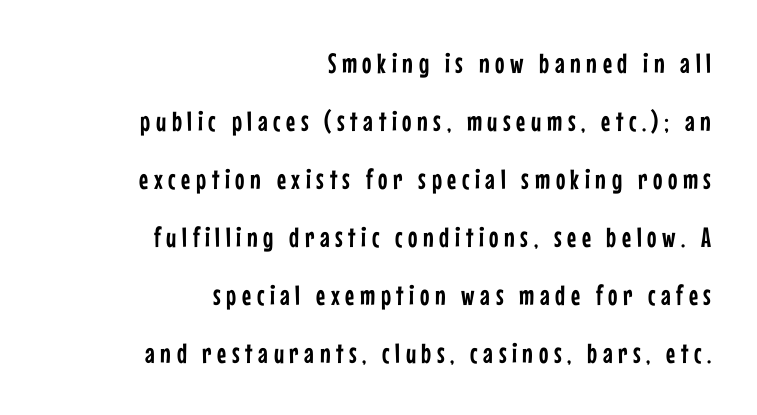
The image shows 28 px condensed sans-serif type, upright; set right-aligned, loose line spacing (2.07x), unusually wide letter spacing (+0.2 em), not underlined; low stroke contrast and a medium x-height.
